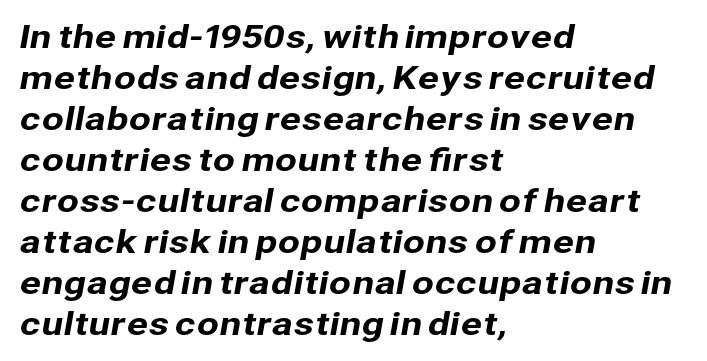
{"serif": "no", "width": "normal", "stroke_contrast": "low", "x_height": "medium", "monospaced": "no", "underline": "no", "align": "left", "line_spacing": "normal", "line_spacing_ratio": 1.28, "letter_spacing": "normal", "letter_spacing_em": 0.0, "glyph_px": 32}
